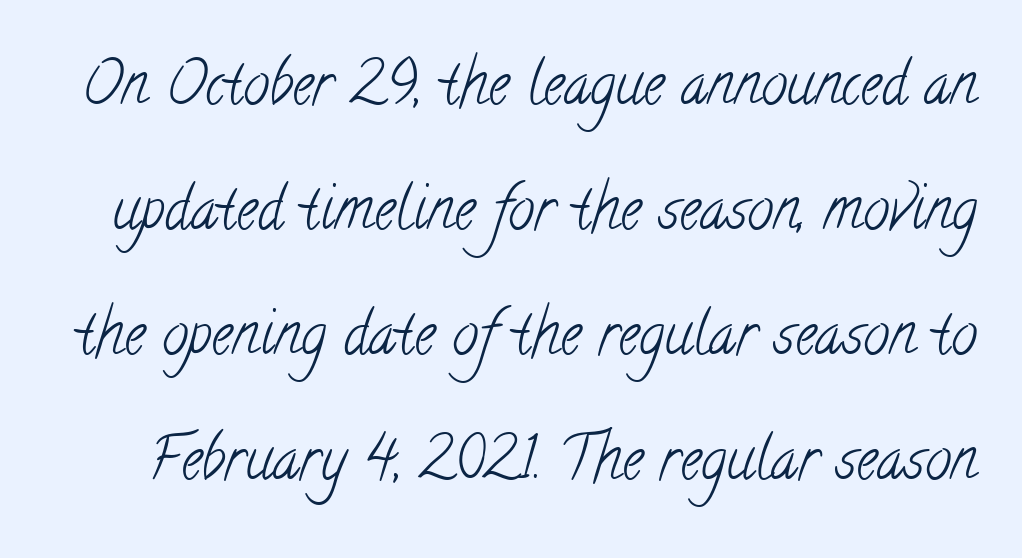
{"serif": "yes", "bold": "no", "weight": "light", "width": "condensed", "stroke_contrast": "low", "x_height": "small", "monospaced": "no", "underline": "no", "line_spacing": "loose", "line_spacing_ratio": 2.12, "letter_spacing": "normal", "letter_spacing_em": 0.0, "glyph_px": 59}
